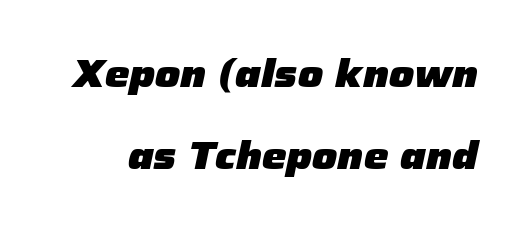
Summary of weight: heavy, a full bold. Underline: absent. This sample uses an oblique cut, with every glyph tilted off the vertical. The space between consecutive lines is lavish. Compared with typical body copy, the letter spacing here is the same. These lines are rendered in a variable-pitch font.
